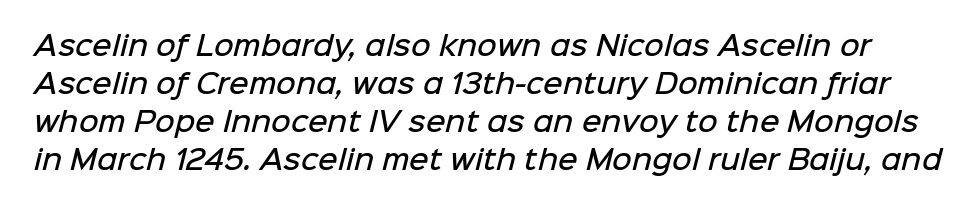
{"bold": "semi", "underline": "no", "line_spacing": "normal", "line_spacing_ratio": 1.41, "letter_spacing": "normal", "letter_spacing_em": 0.0, "glyph_px": 27}
